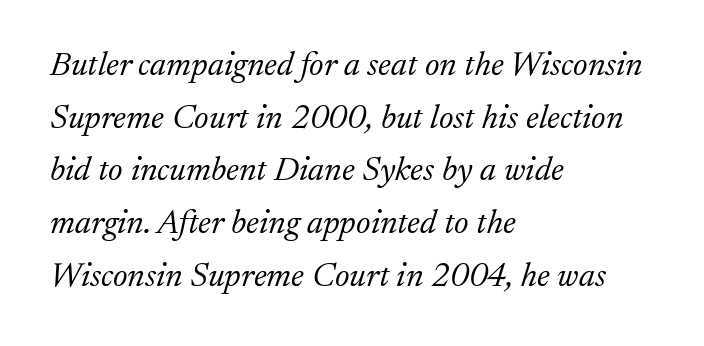
Does the lettering tilt? It does — this is italic. No heavy texture on the line: the type isn't bold. The gap between lines stays unmarked. Quick note: interline space is typical. Glyph-to-glyph distance matches everyday printed text. The face used here is seriffed, in the tradition of book romans.
